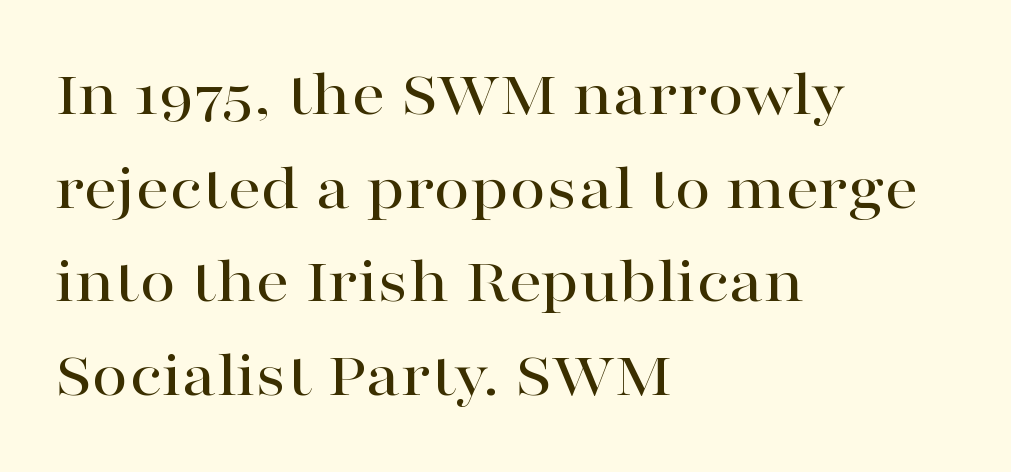
Q: Is the text italic (slanted)? A: No, it is upright.
Q: Is the typeface a serif or a sans-serif typeface? A: Serif.
Q: Is the text underlined? A: No.
Q: How is the paragraph aligned? A: Left-aligned.
Q: Is the spacing between letters normal or unusually wide? A: Normal.
Q: Is the spacing between lines tight, normal or loose? A: Normal.
Q: Width (condensed, normal, or wide)? A: Wide.
Q: Stroke contrast? A: High.
Q: x-height? A: Medium.
Q: Monospaced? A: No.
